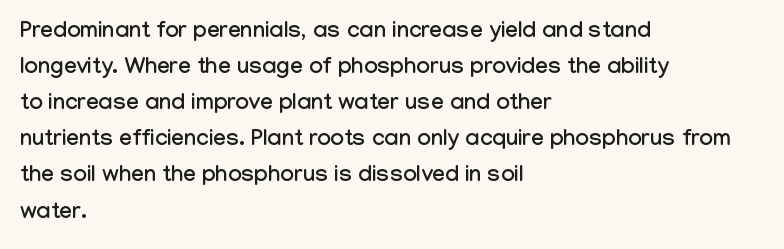
{"italic": "no", "underline": "no", "align": "left", "line_spacing": "normal", "line_spacing_ratio": 1.57, "letter_spacing": "normal", "letter_spacing_em": 0.0, "glyph_px": 23}
